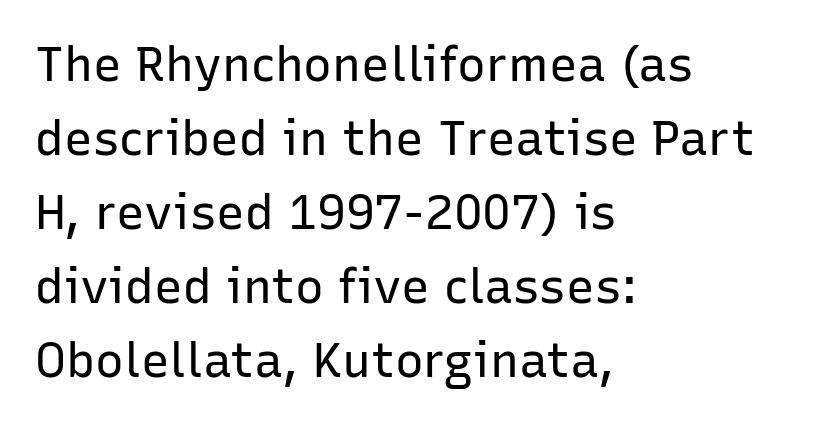
{"serif": "no", "italic": "no", "bold": "no", "weight": "regular", "width": "normal", "stroke_contrast": "low", "x_height": "medium", "monospaced": "no", "underline": "no", "align": "left", "line_spacing": "normal", "line_spacing_ratio": 1.54, "letter_spacing": "normal", "letter_spacing_em": 0.0, "glyph_px": 48}
